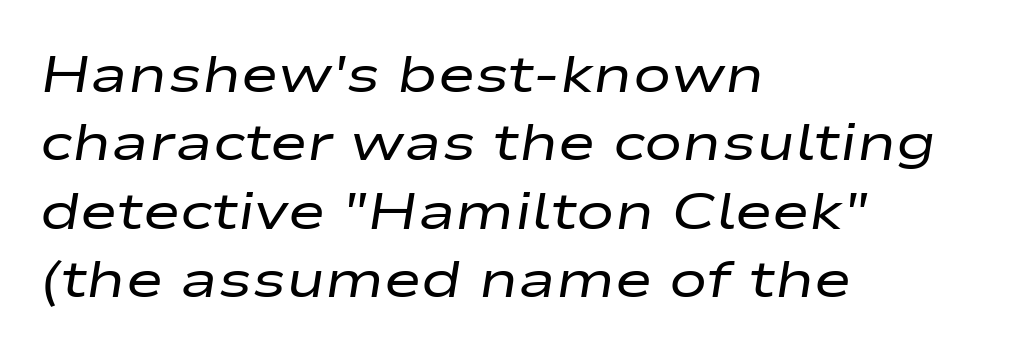
Plain, unruled lines of type. A typesetter would call this proportional, since set widths differ per character. Here the glyphs are tracked normally, forming tight word shapes. The typography opts for an oblique posture over an upright one.
